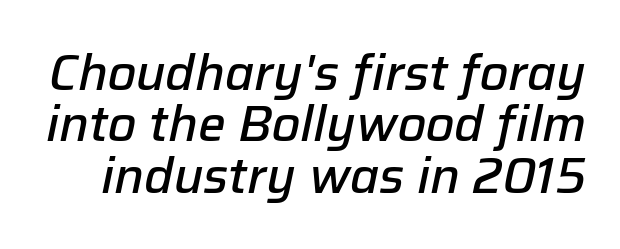
{"italic": "yes", "lean": "right", "slant_degrees": 12, "bold": "semi", "weight": "semibold", "width": "normal", "stroke_contrast": "low", "x_height": "medium", "monospaced": "no", "underline": "no", "line_spacing": "tight", "line_spacing_ratio": 1.05, "letter_spacing": "normal", "letter_spacing_em": 0.0, "glyph_px": 49}
